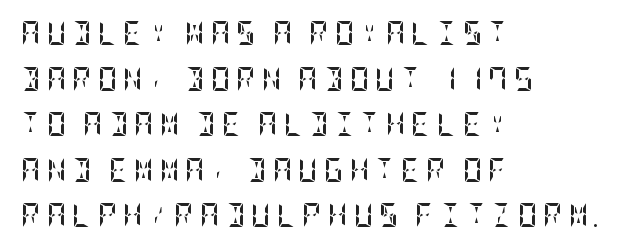
Quick note: interline space is abundant. Does extra space separate the letters? Yes, quite a lot of it. You'd pick this weight for a headline — it's a proper bold. Tall strokes in this sample are plumb rather than angled. Teacher's note: observe the even left margin — that is flush-left alignment.
